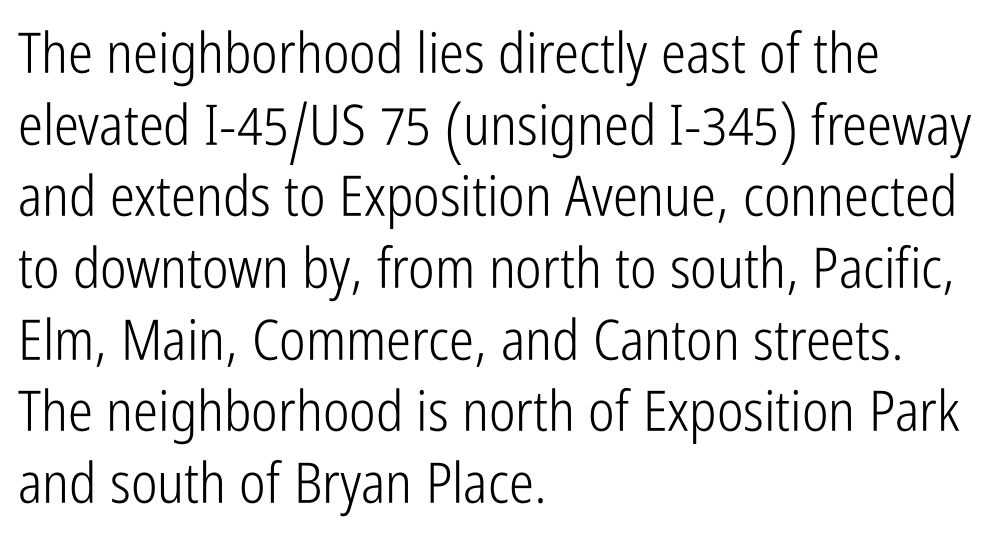
Q: Is the text bold? A: No.
Q: Is the text italic (slanted)? A: No, it is upright.
Q: Is the typeface a serif or a sans-serif typeface? A: Sans-serif.
Q: Is the text underlined? A: No.
Q: How is the paragraph aligned? A: Left-aligned.
Q: Is the spacing between letters normal or unusually wide? A: Normal.
Q: Is the spacing between lines tight, normal or loose? A: Normal.
Q: Width (condensed, normal, or wide)? A: Condensed.
Q: Stroke contrast? A: Low.
Q: x-height? A: Medium.
Q: Monospaced? A: No.
